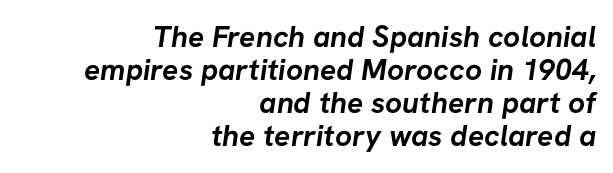
Rows of type sit shoulder to shoulder in the vertical direction. The rendering uses natural spacing where letterforms have individual widths. Descender tails drop into unmarked territory. Notice how the passage keeps a crisp vertical edge on the right only. Emphasis by weight is at full strength: bold.
